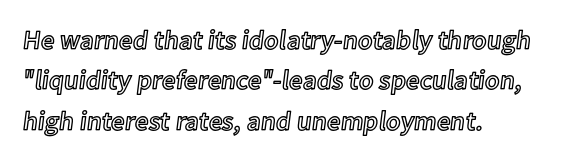
The image shows 27 px text type; set left-aligned, normal line spacing (1.5x), normal letter spacing, not underlined.
